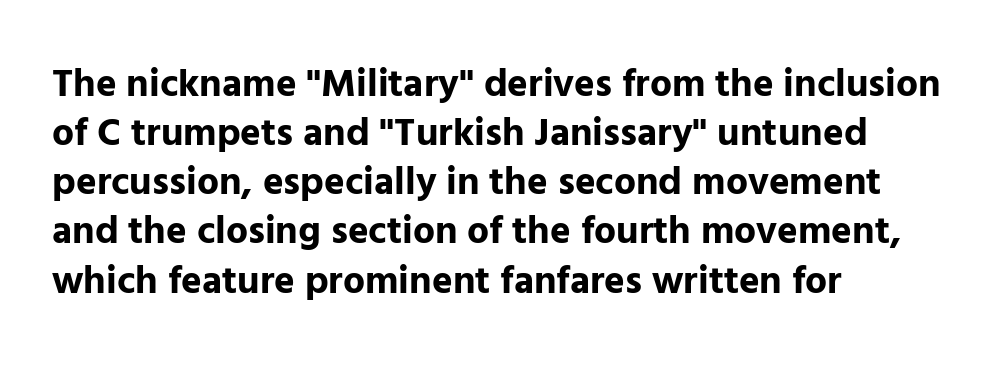
The image shows 39 px bold sans-serif type, upright; set left-aligned, normal line spacing (1.26x), normal letter spacing, not underlined; low stroke contrast and a medium x-height.
